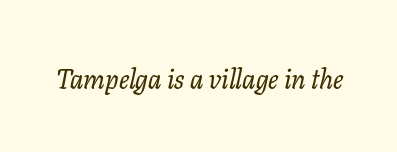
Q: Is the text italic (slanted)? A: Yes, it leans right by about 11 degrees.
Q: Is the text underlined? A: No.
Q: Is the spacing between letters normal or unusually wide? A: Normal.
